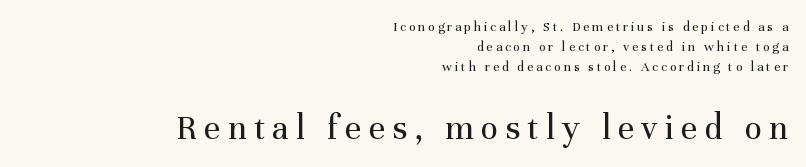
The image shows 36 px regular-weight serif type, upright; set right-aligned, normal line spacing (1.43x), unusually wide letter spacing (+0.2 em), not underlined; the second (bottom) block is 2.57x larger; medium stroke contrast and a medium x-height.
